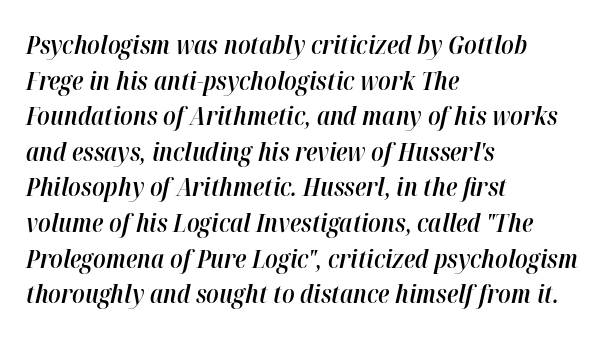
{"italic": "yes", "lean": "right", "slant_degrees": 12, "bold": "semi", "underline": "no", "align": "left", "line_spacing": "normal", "line_spacing_ratio": 1.37, "letter_spacing": "normal", "letter_spacing_em": 0.0, "glyph_px": 26}
